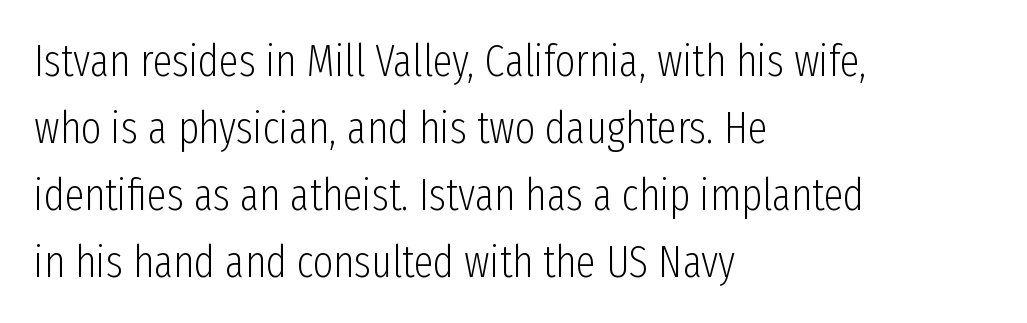
{"serif": "no", "italic": "no", "bold": "no", "weight": "light", "width": "condensed", "stroke_contrast": "low", "x_height": "medium", "monospaced": "no", "underline": "no", "align": "left", "line_spacing": "normal", "line_spacing_ratio": 1.52, "letter_spacing": "normal", "letter_spacing_em": 0.0, "glyph_px": 44}
